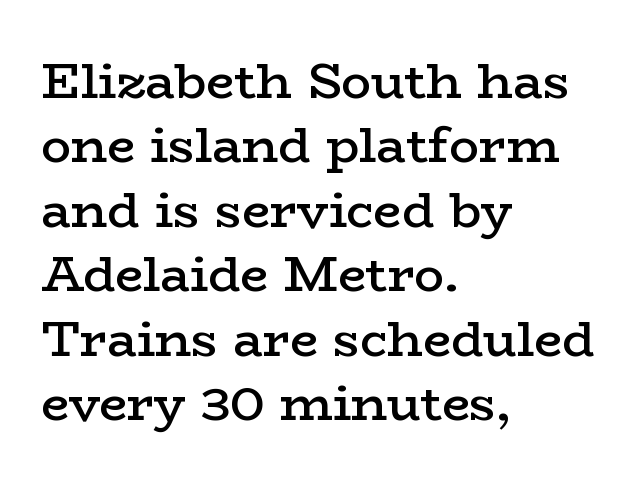
{"serif": "yes", "italic": "no", "bold": "semi", "weight": "semibold", "width": "wide", "stroke_contrast": "low", "x_height": "medium", "monospaced": "no", "underline": "no", "align": "left", "line_spacing": "normal", "line_spacing_ratio": 1.29, "letter_spacing": "normal", "letter_spacing_em": 0.0, "glyph_px": 50}
